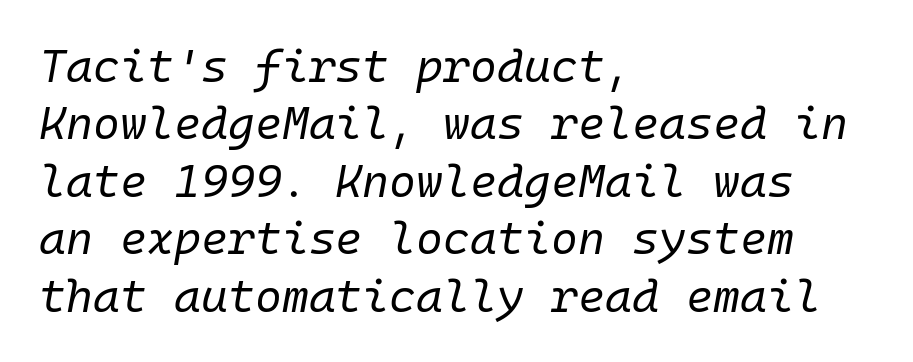
{"italic": "yes", "lean": "right", "slant_degrees": 10, "bold": "no", "weight": "regular", "width": "normal", "stroke_contrast": "low", "x_height": "medium", "monospaced": "yes", "underline": "no", "align": "left", "line_spacing": "normal", "line_spacing_ratio": 1.25, "letter_spacing": "normal", "letter_spacing_em": 0.0, "glyph_px": 46}
